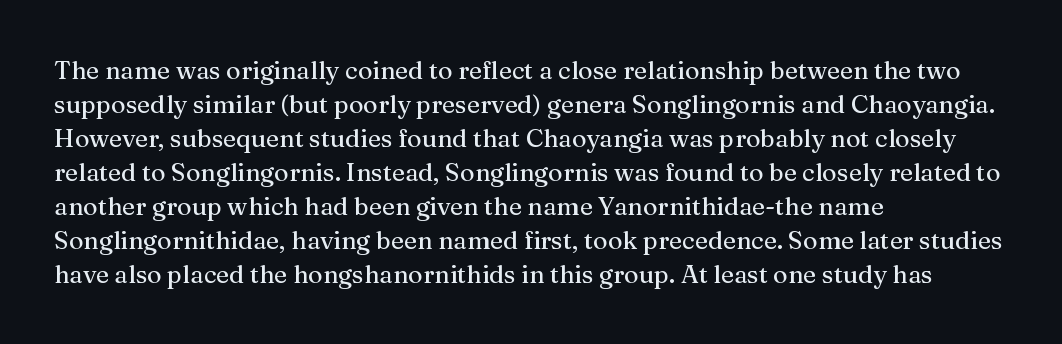
The image shows 25 px text type, upright; set left-aligned, normal line spacing (1.36x), normal letter spacing, not underlined.
